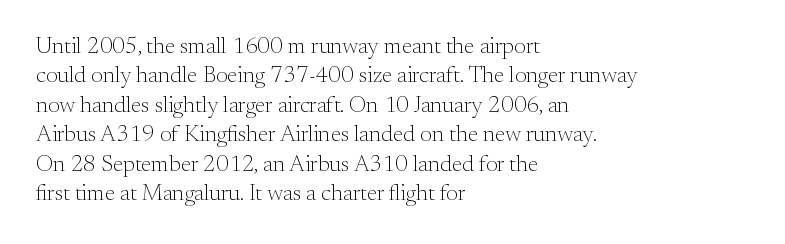
{"italic": "no", "bold": "no", "underline": "no", "align": "left", "line_spacing": "normal", "line_spacing_ratio": 1.28, "letter_spacing": "normal", "letter_spacing_em": 0.0, "glyph_px": 23}
